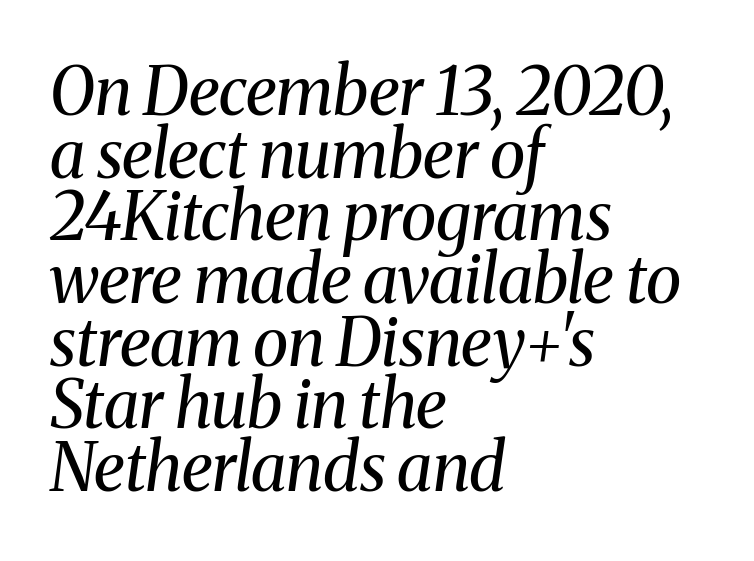
Looks like regular typesetting: each glyph gets only the width it needs. Examine the stroke ends and you'll spot serifs. Weight: in the light-to-regular range. The zone under the glyphs is completely vacant. This is oblique type, the kind used for emphasis or titles. Glyph-to-glyph distance matches everyday printed text.
